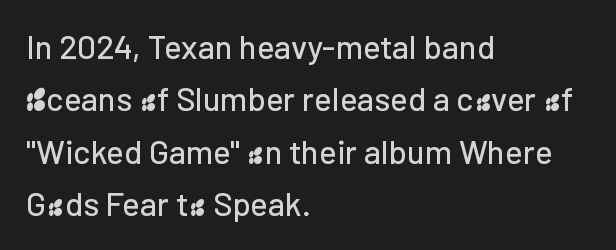
The image shows 33 px sans-serif type, upright; set left-aligned, normal line spacing (1.59x), normal letter spacing, not underlined; low stroke contrast and a medium x-height.
